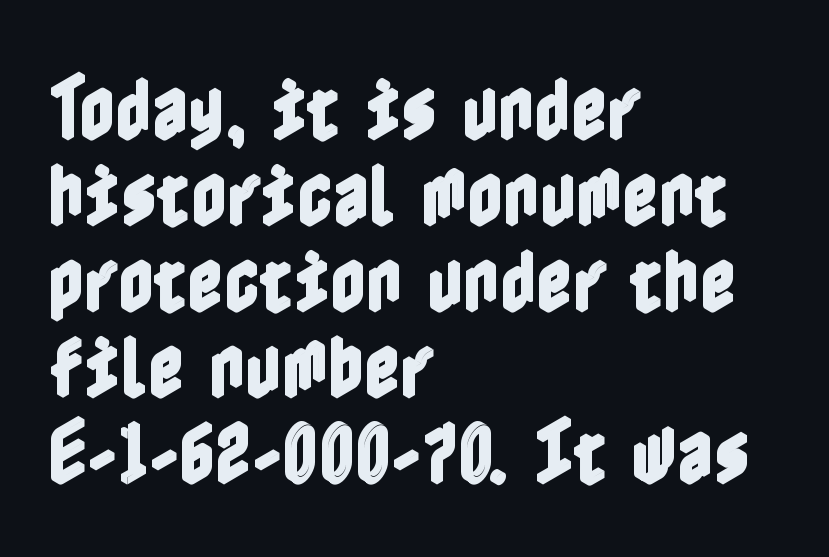
Q: Is the text italic (slanted)? A: No, it is upright.
Q: Is the text underlined? A: No.
Q: How is the paragraph aligned? A: Left-aligned.
Q: Is the spacing between letters normal or unusually wide? A: Normal.
Q: Width (condensed, normal, or wide)? A: Condensed.
Q: x-height? A: Medium.
